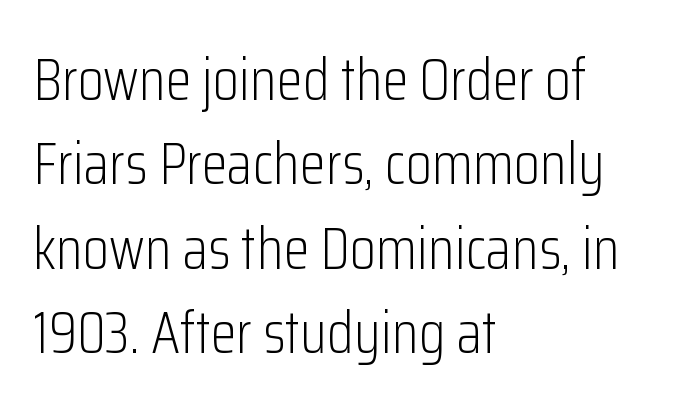
Q: Is the text bold? A: No.
Q: Is the text italic (slanted)? A: No, it is upright.
Q: Is the typeface a serif or a sans-serif typeface? A: Sans-serif.
Q: Is the text underlined? A: No.
Q: How is the paragraph aligned? A: Left-aligned.
Q: Is the spacing between letters normal or unusually wide? A: Normal.
Q: Is the spacing between lines tight, normal or loose? A: Normal.
Q: Width (condensed, normal, or wide)? A: Condensed.
Q: Stroke contrast? A: Low.
Q: x-height? A: Medium.
Q: Monospaced? A: No.
